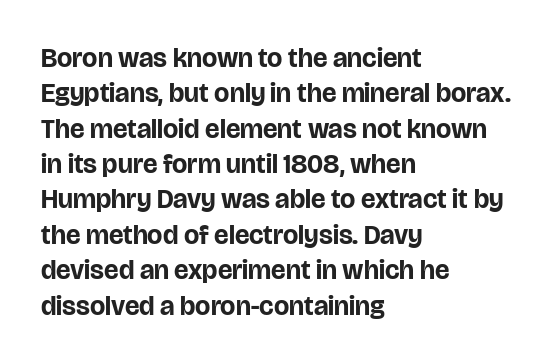
Q: Is the text bold? A: Yes.
Q: Is the text italic (slanted)? A: No, it is upright.
Q: Is the text underlined? A: No.
Q: How is the paragraph aligned? A: Left-aligned.
Q: Is the spacing between letters normal or unusually wide? A: Normal.
Q: Is the spacing between lines tight, normal or loose? A: Normal.
